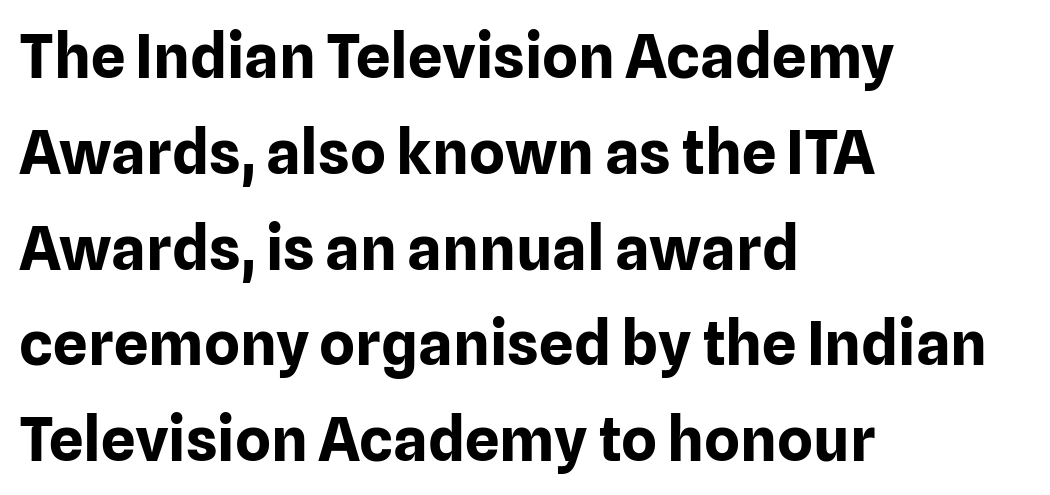
The image shows 61 px bold sans-serif type, upright; set left-aligned, normal line spacing (1.57x), normal letter spacing, not underlined; low stroke contrast and a medium x-height.
